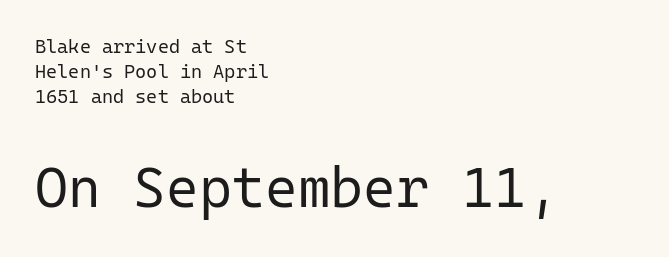
{"serif": "no", "italic": "no", "bold": "no", "weight": "regular", "width": "normal", "stroke_contrast": "low", "x_height": "medium", "monospaced": "yes", "underline": "no", "align": "left", "line_spacing": "normal", "line_spacing_ratio": 1.32, "letter_spacing": "normal", "letter_spacing_em": 0.0, "larger_block": "second", "size_ratio": 2.95, "glyph_px": 56}
